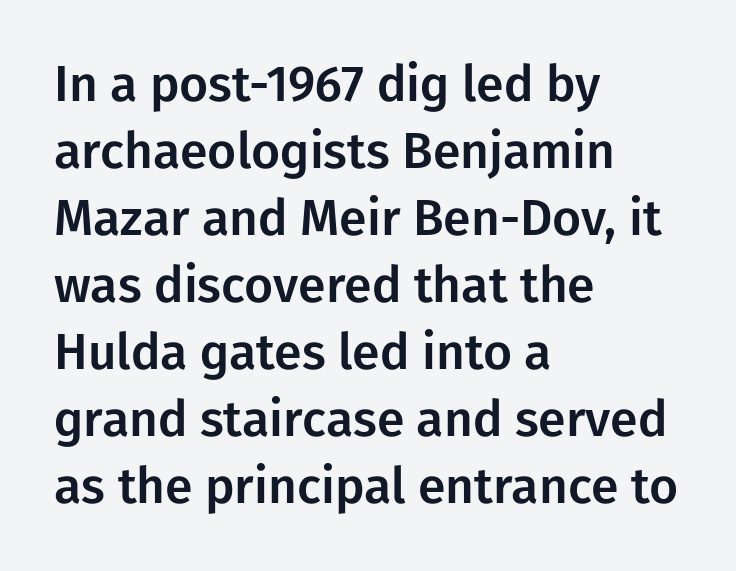
{"serif": "no", "italic": "no", "width": "normal", "stroke_contrast": "low", "x_height": "medium", "monospaced": "no", "underline": "no", "align": "left", "line_spacing": "normal", "line_spacing_ratio": 1.34, "letter_spacing": "normal", "letter_spacing_em": 0.0, "glyph_px": 50}
